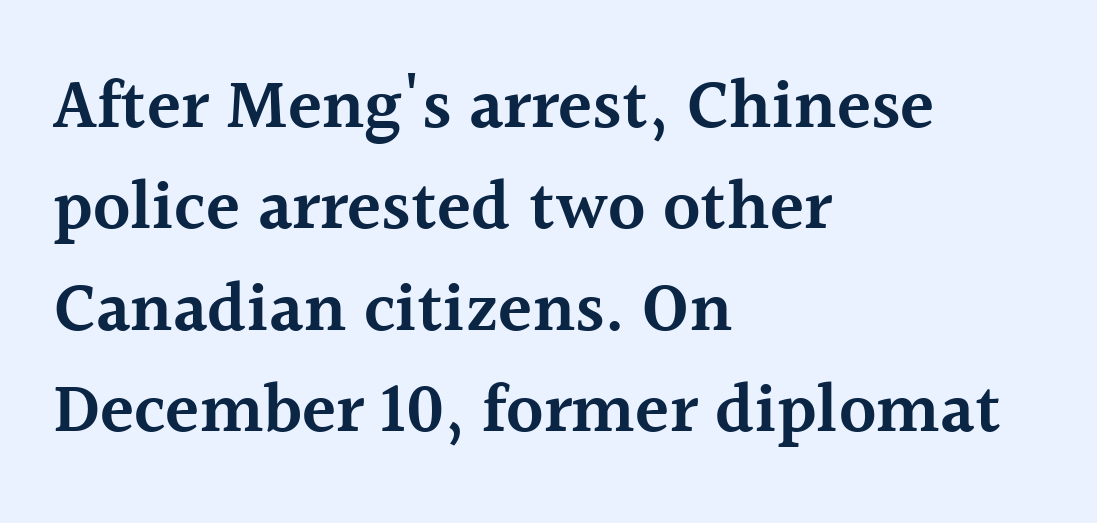
{"serif": "yes", "italic": "no", "bold": "semi", "weight": "semibold", "width": "normal", "x_height": "medium", "monospaced": "no", "underline": "no", "align": "left", "line_spacing": "normal", "line_spacing_ratio": 1.45, "letter_spacing": "normal", "letter_spacing_em": 0.0, "glyph_px": 70}
